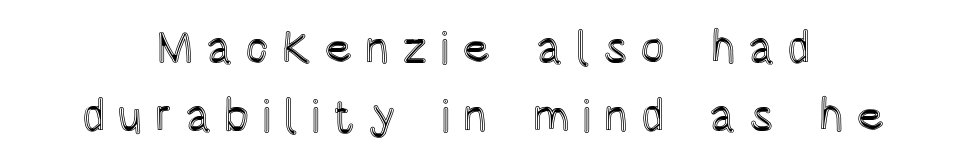
Q: Is the text italic (slanted)? A: No, it is upright.
Q: Is the text underlined? A: No.
Q: How is the paragraph aligned? A: Centered.
Q: Is the spacing between letters normal or unusually wide? A: Unusually wide.
Q: Is the spacing between lines tight, normal or loose? A: Normal.
Q: Width (condensed, normal, or wide)? A: Condensed.
Q: x-height? A: Large.
Q: Monospaced? A: No.
